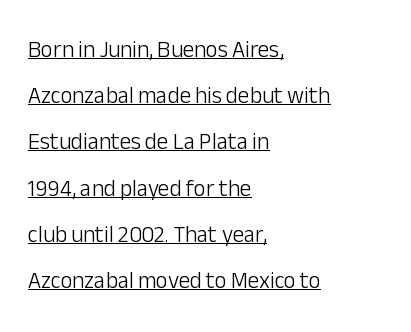
The lettering stays uniformly vertical, giving the passage a roman look. In terms of letterspacing, this is plain default setting. Stems here are at most as thick as an everyday book face. Notice how a bar underscores the lettering throughout.
